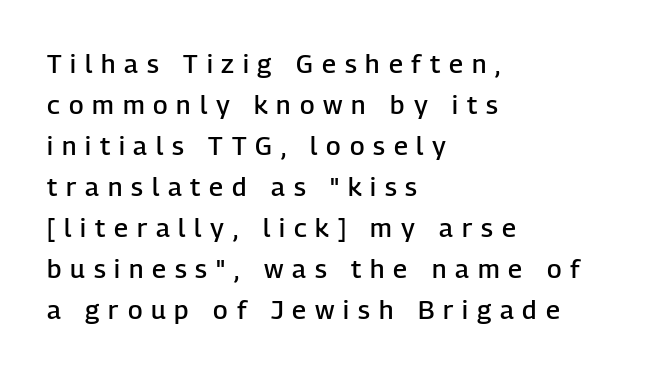
{"italic": "no", "bold": "semi", "underline": "no", "align": "left", "line_spacing": "normal", "line_spacing_ratio": 1.58, "letter_spacing": "wide", "letter_spacing_em": 0.34, "glyph_px": 26}
